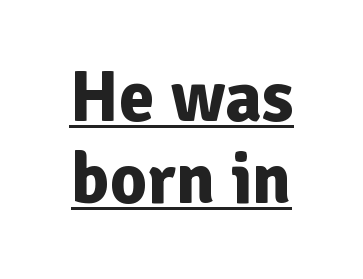
{"serif": "no", "italic": "no", "bold": "yes", "weight": "bold", "width": "normal", "stroke_contrast": "low", "x_height": "medium", "monospaced": "no", "underline": "yes", "line_spacing": "tight", "line_spacing_ratio": 1.14, "letter_spacing": "normal", "letter_spacing_em": 0.0, "glyph_px": 72}
